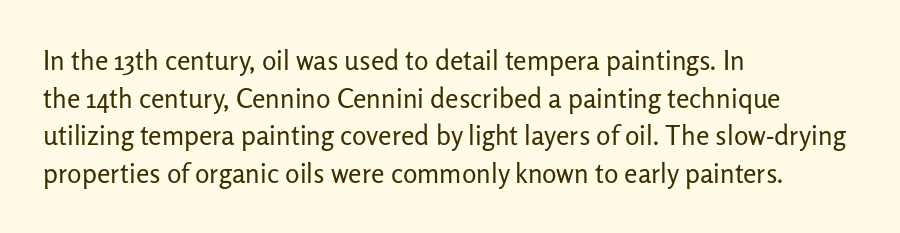
The image shows 27 px text type, upright; set left-aligned, normal line spacing (1.39x), normal letter spacing, not underlined.
